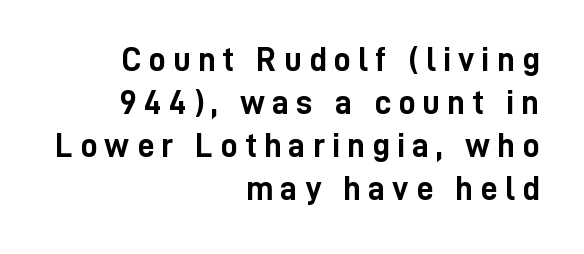
Q: Is the text bold? A: Yes.
Q: Is the text italic (slanted)? A: No, it is upright.
Q: Is the typeface a serif or a sans-serif typeface? A: Sans-serif.
Q: Is the text underlined? A: No.
Q: How is the paragraph aligned? A: Right-aligned.
Q: Is the spacing between letters normal or unusually wide? A: Unusually wide.
Q: Is the spacing between lines tight, normal or loose? A: Normal.
Q: Width (condensed, normal, or wide)? A: Condensed.
Q: Stroke contrast? A: Low.
Q: x-height? A: Medium.
Q: Monospaced? A: No.
